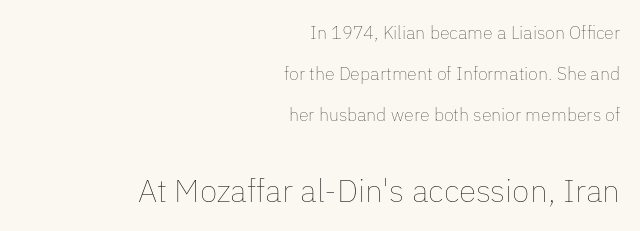
{"italic": "no", "bold": "no", "weight": "thin", "width": "normal", "stroke_contrast": "low", "x_height": "medium", "monospaced": "no", "underline": "no", "align": "right", "line_spacing": "loose", "line_spacing_ratio": 2.28, "letter_spacing": "normal", "letter_spacing_em": 0.0, "larger_block": "second", "size_ratio": 1.78, "glyph_px": 32}
